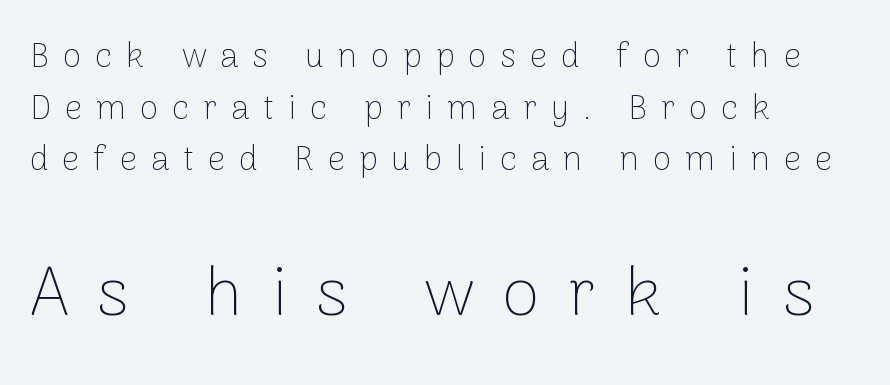
Line starts are locked; line ends wander. Weight class: somewhere from thin through regular. Note: no serifs on the glyphs. Typesetter's note — lower block bumped up in size, upper block left smaller. Has an underline been added? It has not.
